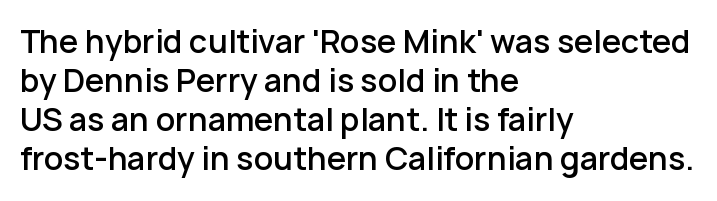
Q: Is the text bold? A: Semi-bold.
Q: Is the text italic (slanted)? A: No, it is upright.
Q: Is the typeface a serif or a sans-serif typeface? A: Sans-serif.
Q: Is the text underlined? A: No.
Q: How is the paragraph aligned? A: Left-aligned.
Q: Is the spacing between letters normal or unusually wide? A: Normal.
Q: Is the spacing between lines tight, normal or loose? A: Normal.
Q: Width (condensed, normal, or wide)? A: Normal.
Q: Stroke contrast? A: Low.
Q: x-height? A: Medium.
Q: Monospaced? A: No.
